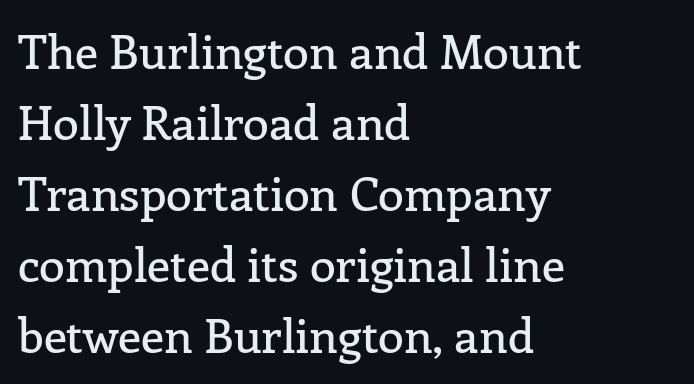
Upright lettering throughout. Think of a printed novel: that variable character pitch is what you see here. Horizontal bands of white between lines are of average thickness. Descender tails drop into unmarked territory. This sample uses a serif face.
